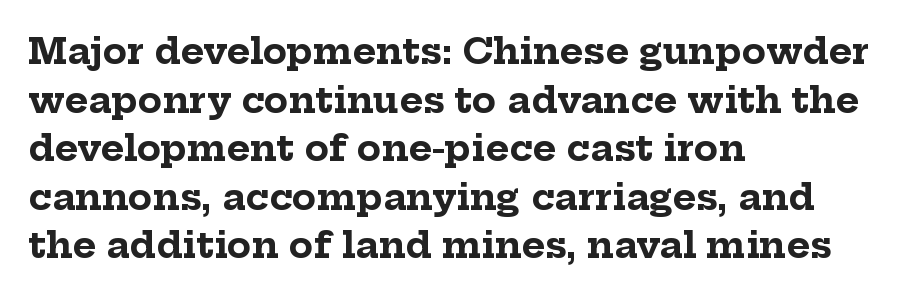
{"serif": "yes", "italic": "no", "bold": "yes", "weight": "bold", "width": "normal", "stroke_contrast": "low", "x_height": "medium", "monospaced": "no", "underline": "no", "align": "left", "line_spacing": "normal", "line_spacing_ratio": 1.35, "letter_spacing": "normal", "letter_spacing_em": 0.0, "glyph_px": 36}
